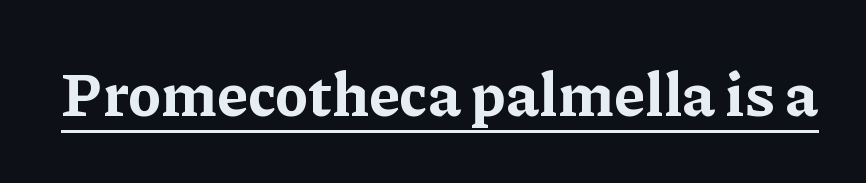
The image shows 61 px bold serif type, upright; set normal letter spacing, underlined; low stroke contrast and a medium x-height.
